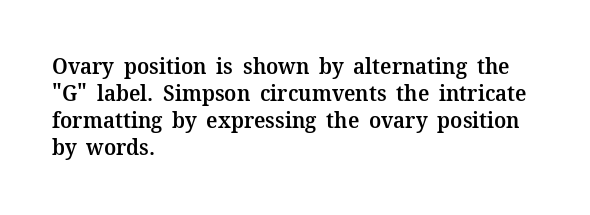
The gap between lines stays unmarked. Casual observation: everything's shoved over to the left. The glyphs have the mass of a demibold cut, below bold. The lettering stays uniformly vertical, giving the passage a roman look. Honestly, the letter spacing is just normal — you wouldn't notice it.
